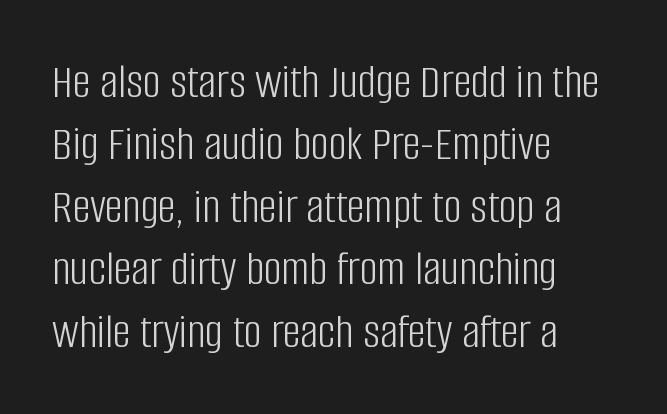
Stroke thickness stays within the range of a standard reading face or lighter. The lines in this sample share a left origin and differ only in where they stop. Every stem runs plumb, perpendicular to the baseline. Varying glyph widths throughout — classic text-font behaviour.
